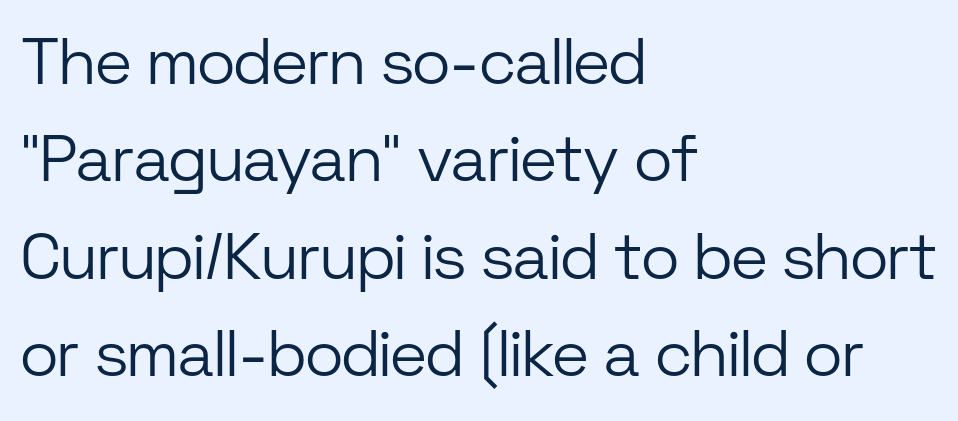
The face used here is proportionally spaced, like ordinary book or web type. Unmarked baselines from the first word to the last. Typeset ragged right — the left edge is the straight one. I'd call this a sans setting — the letters go barefoot. Weight: in the light-to-regular range. If you measured baseline to baseline, you'd find a middling distance.
